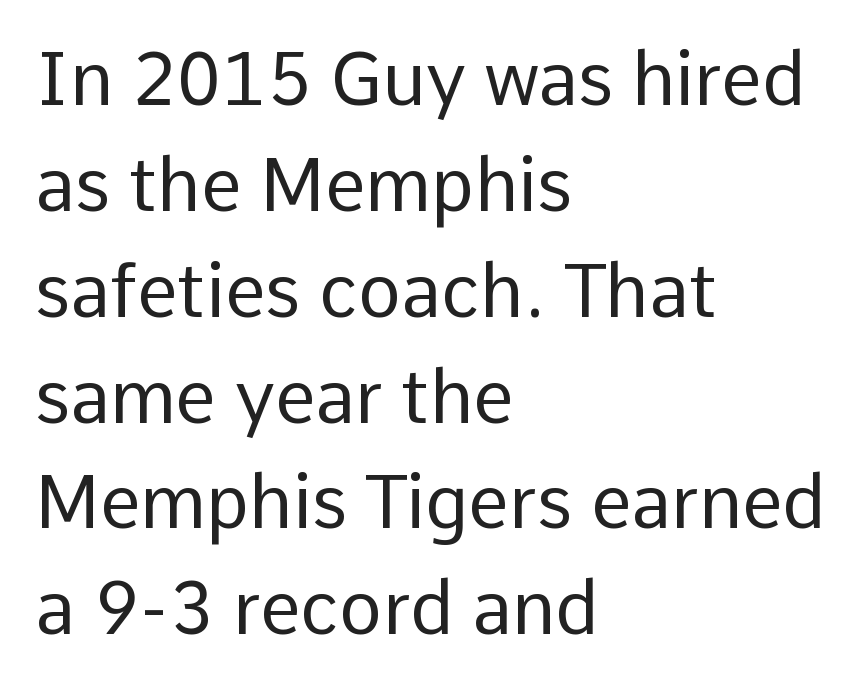
{"serif": "no", "italic": "no", "bold": "no", "weight": "regular", "width": "normal", "stroke_contrast": "low", "x_height": "medium", "monospaced": "no", "underline": "no", "align": "left", "line_spacing": "normal", "line_spacing_ratio": 1.45, "letter_spacing": "normal", "letter_spacing_em": 0.0, "glyph_px": 73}
